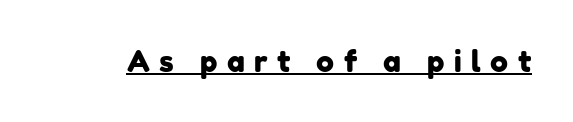
{"serif": "no", "width": "normal", "stroke_contrast": "low", "x_height": "medium", "monospaced": "no", "underline": "yes", "letter_spacing": "wide", "letter_spacing_em": 0.31, "glyph_px": 30}
